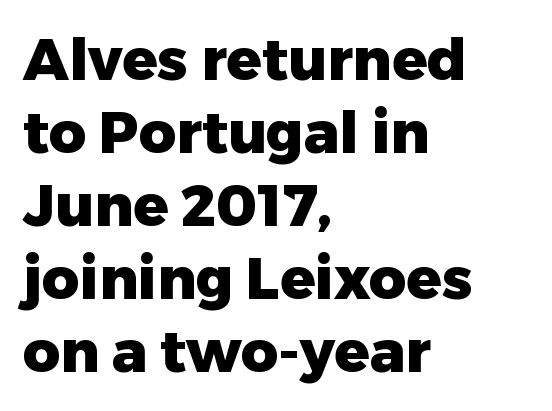
Quick note: underline off. You could not count columns in this text — the font is proportionally spaced. I'd describe the lettering as bold — thick and assertive. Serif or sans? Sans — the stroke terminals are bare.
